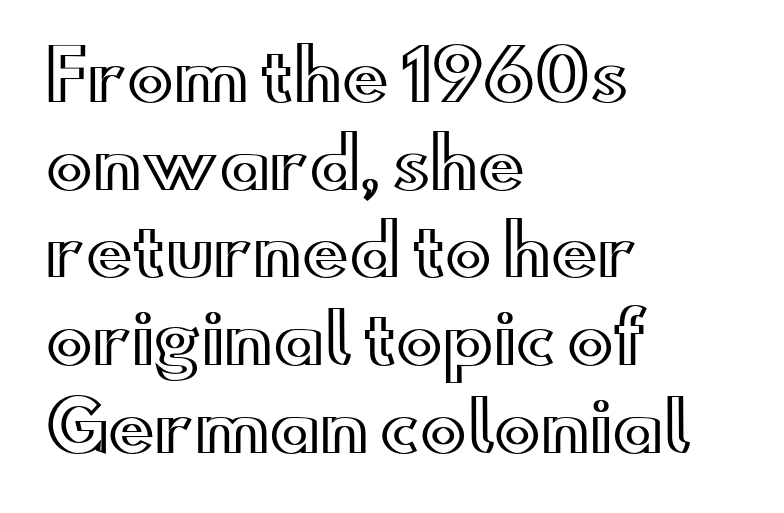
Spacing between characters is what you'd get straight out of the box. The baseline area is clear. Where is the straight margin? On the left. This is the regular roman posture of the typeface. The designer left line spacing at the default.
